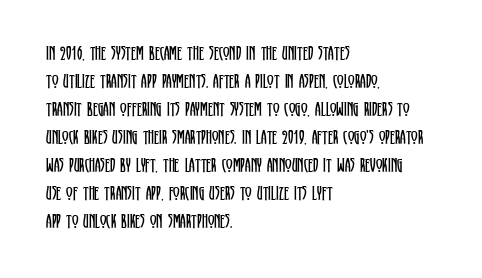
The image shows 20 px text type, upright; set left-aligned, normal line spacing (1.4x), normal letter spacing, not underlined.
